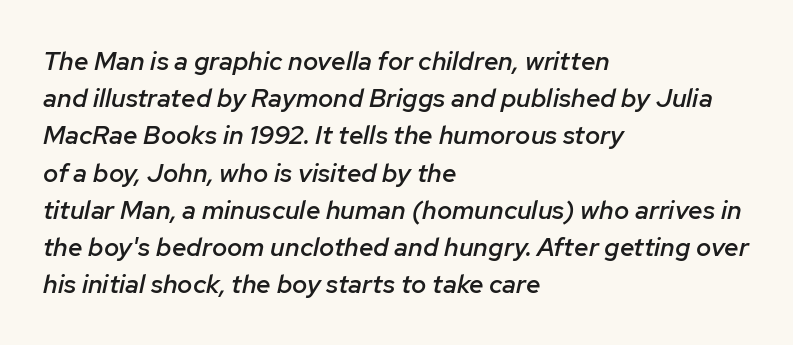
The image shows 26 px text type, italic (leaning right); set left-aligned, normal line spacing (1.43x), normal letter spacing, not underlined.
